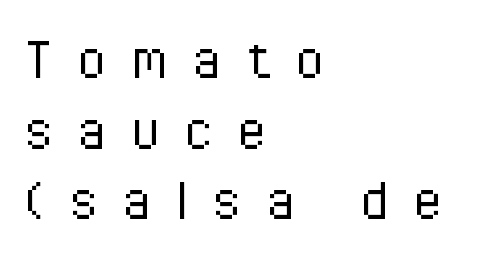
The image shows 66 px light, condensed sans-serif type, upright; set left-aligned, tight line spacing (1.07x), unusually wide letter spacing (+0.37 em), not underlined; low stroke contrast and a medium x-height.
